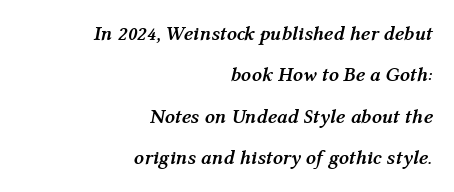
{"italic": "yes", "lean": "right", "slant_degrees": 12, "bold": "yes", "underline": "no", "align": "right", "line_spacing": "loose", "line_spacing_ratio": 2.07, "letter_spacing": "normal", "letter_spacing_em": 0.0, "glyph_px": 20}
